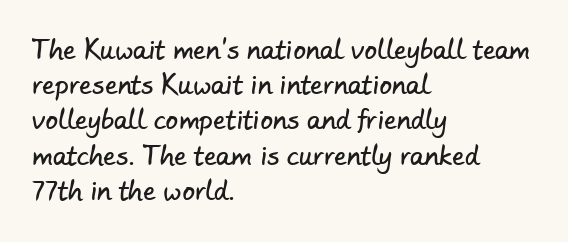
Q: Is the text underlined? A: No.
Q: How is the paragraph aligned? A: Left-aligned.
Q: Is the spacing between letters normal or unusually wide? A: Normal.
Q: Is the spacing between lines tight, normal or loose? A: Normal.
